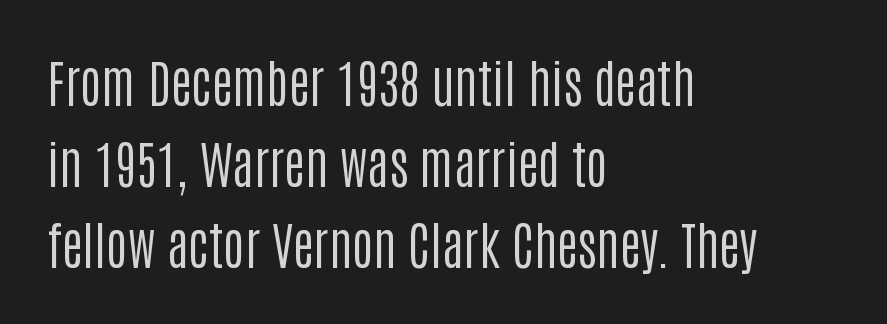
Q: Is the text bold? A: No.
Q: Is the text italic (slanted)? A: No, it is upright.
Q: Is the typeface a serif or a sans-serif typeface? A: Sans-serif.
Q: Is the text underlined? A: No.
Q: How is the paragraph aligned? A: Left-aligned.
Q: Is the spacing between letters normal or unusually wide? A: Normal.
Q: Is the spacing between lines tight, normal or loose? A: Normal.
Q: Width (condensed, normal, or wide)? A: Condensed.
Q: Stroke contrast? A: Low.
Q: x-height? A: Large.
Q: Monospaced? A: No.
